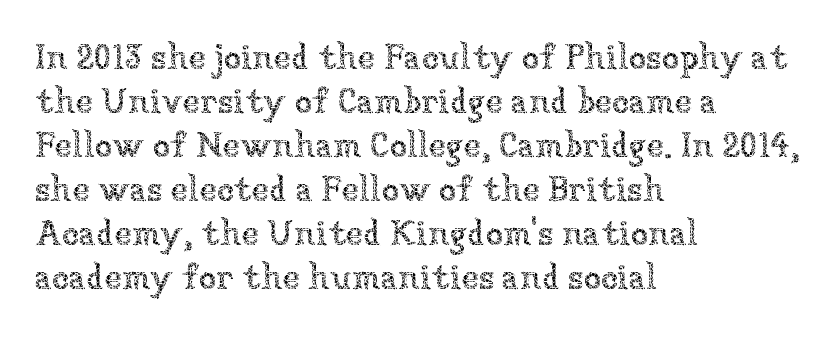
{"italic": "no", "bold": "no", "weight": "thin", "width": "normal", "stroke_contrast": "low", "x_height": "medium", "monospaced": "no", "underline": "no", "align": "left", "line_spacing": "normal", "line_spacing_ratio": 1.26, "letter_spacing": "normal", "letter_spacing_em": 0.0, "glyph_px": 35}
